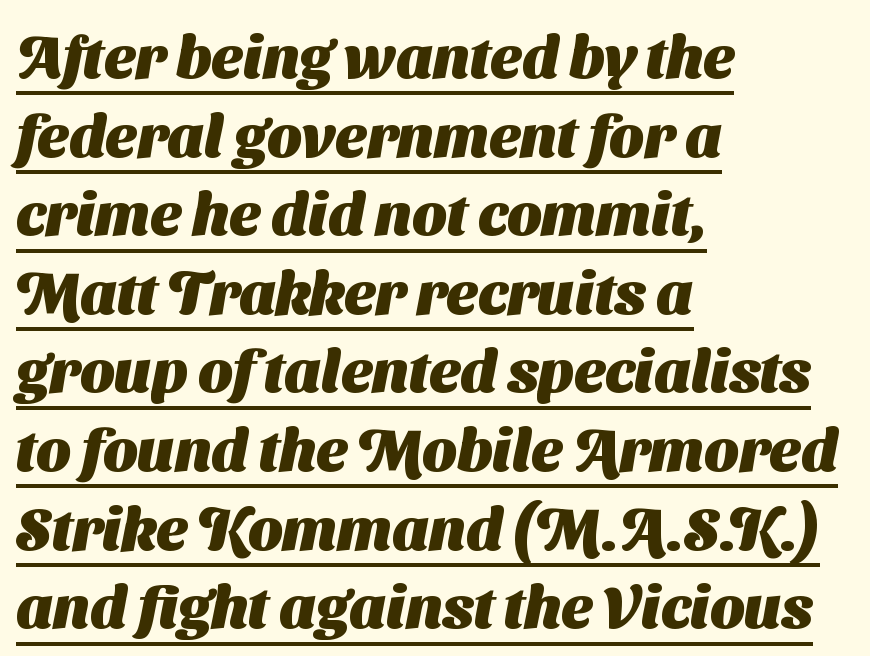
{"serif": "no", "bold": "yes", "weight": "heavy", "width": "normal", "stroke_contrast": "medium", "x_height": "medium", "monospaced": "no", "underline": "yes", "align": "left", "line_spacing": "normal", "line_spacing_ratio": 1.31, "letter_spacing": "normal", "letter_spacing_em": 0.0, "glyph_px": 60}
